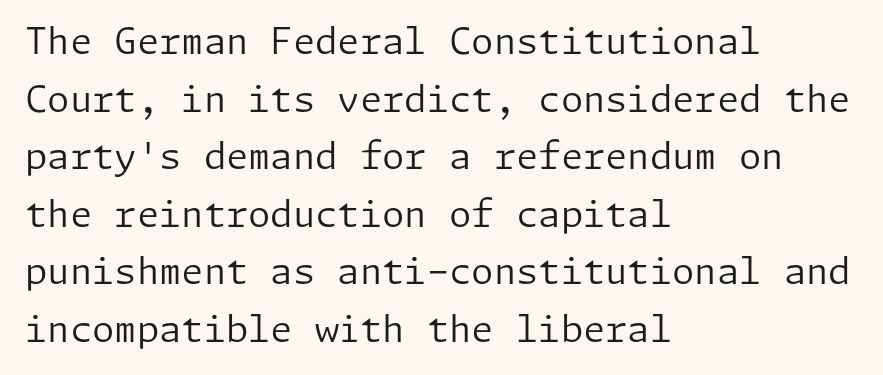
Q: Is the text bold? A: No.
Q: Is the text italic (slanted)? A: No, it is upright.
Q: Is the typeface a serif or a sans-serif typeface? A: Sans-serif.
Q: Is the text underlined? A: No.
Q: How is the paragraph aligned? A: Left-aligned.
Q: Is the spacing between letters normal or unusually wide? A: Normal.
Q: Is the spacing between lines tight, normal or loose? A: Normal.
Q: Width (condensed, normal, or wide)? A: Normal.
Q: Stroke contrast? A: Low.
Q: x-height? A: Medium.
